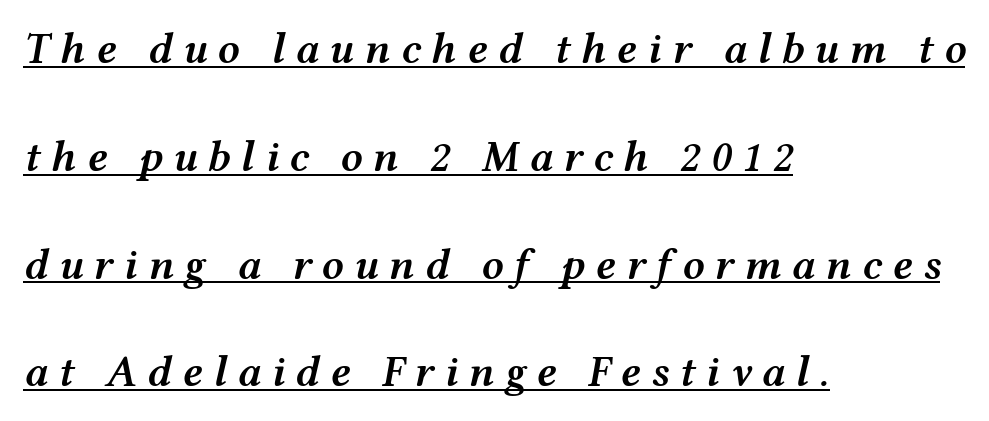
The paragraph has a hard left edge and a soft right edge. How are the letters spaced? Widely, with obvious added tracking. Each letter keeps its own natural width here, so spacing adapts to shape. The axis of the letterforms is tilted away from vertical. Notice the strokes are somewhat thickened but not fully heavy: this is a semibold.
